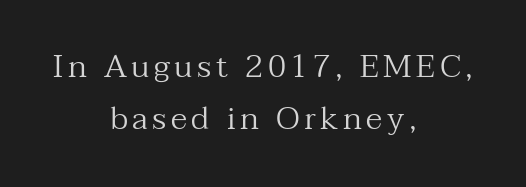
The image shows 32 px regular-weight serif type, upright; set centered, normal line spacing (1.63x), not underlined; medium stroke contrast and a medium x-height.
